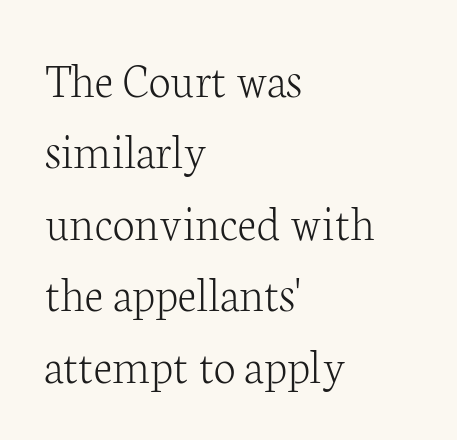
Is there much room between lines? A standard amount, neither cramped nor airy. Visually the block forms a straight wall on the left and a jagged coastline on the right. Looks like regular typesetting: each glyph gets only the width it needs. Vertical strokes here are truly vertical.
